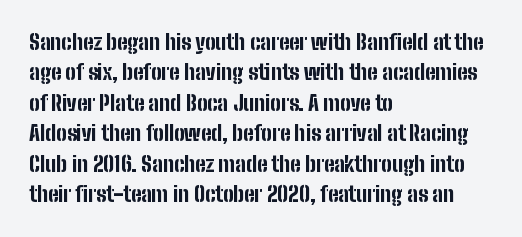
Notice how the stems are strictly vertical — no italics here. These words are printed bold, with thick strokes throughout. Leading: standard. You could call the tracking neutral — neither tight nor loose. The rendering anchors every line to the left-hand side. The words here are not underlined.
